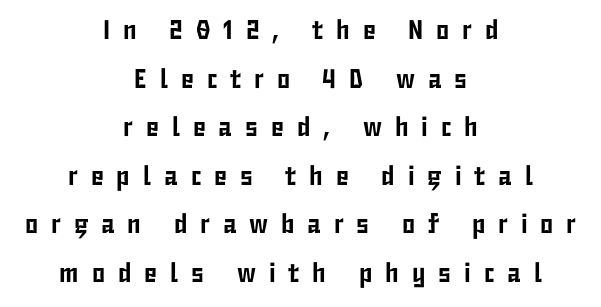
The image shows 27 px text type, upright; set centered, line spacing 1.8x, unusually wide letter spacing (+0.48 em), not underlined.
